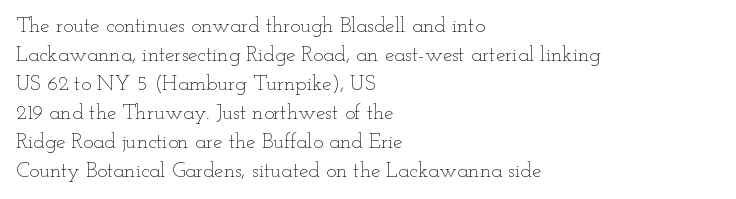
Letters rest on an invisible, unmarked baseline. Heaviness? Minimal to ordinary, like unemphasized prose. The rendering anchors every line to the left-hand side. The line-height multiplier appears to be the usual default.
